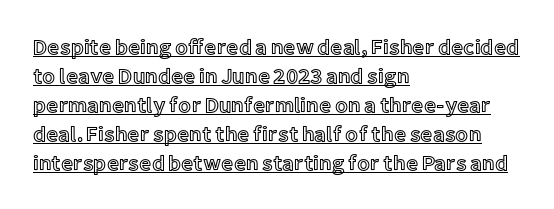
Is the block centered? No — it sits flush against the left margin. The lines sit at an ordinary, default distance from one another. When letters stand straight like this, we call the style roman or upright. In designer terms, the underline attribute is active on this setting. Nobody touched the tracking dial on this one.
